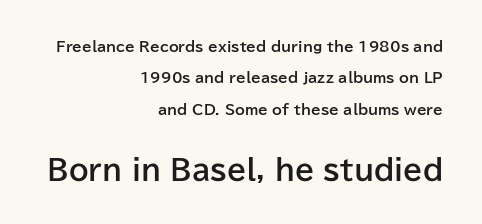
Does the weight exceed regular? Yes, all the way to bold. This sample is right-justified, so line beginnings fall wherever the words allow. In terms of leading, this rendering errs on the spacious side. Students, note that the glyphs here touch the page at normal intervals.
